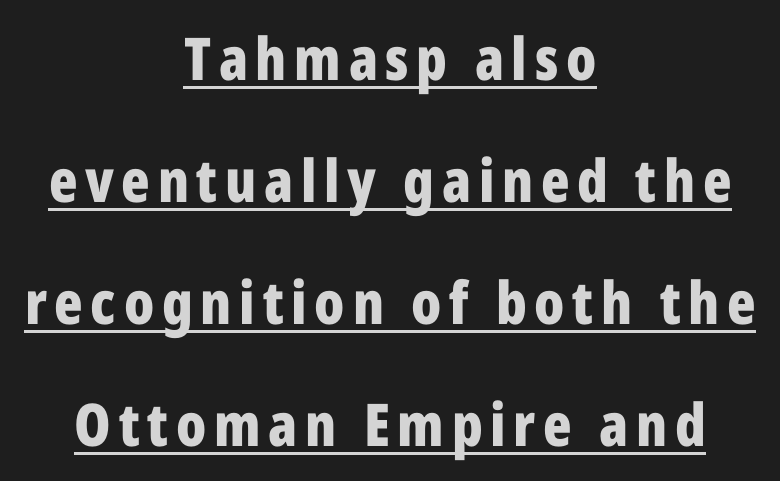
You'd pick this weight for a headline — it's a proper bold. This is roman type, the default non-slanted kind. The face used here is proportionally spaced, like ordinary book or web type. The string is rendered with underlining switched on.
